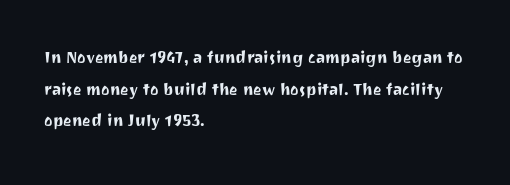
{"italic": "no", "underline": "no", "align": "left", "line_spacing": "normal", "line_spacing_ratio": 1.58, "letter_spacing": "normal", "letter_spacing_em": 0.0, "glyph_px": 20}
